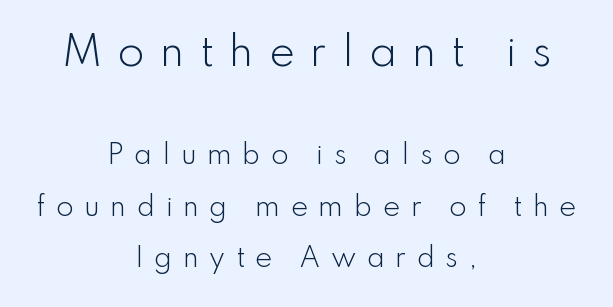
Note the varied advance widths — an 'i' is clearly narrower than an 'm'. The text block is weighted toward neither margin, spreading evenly from the middle. Ink coverage per letter is moderate at most. Character size in the leading block exceeds that of the trailing block. Each word looks stretched out because of the extra space between its letters.
